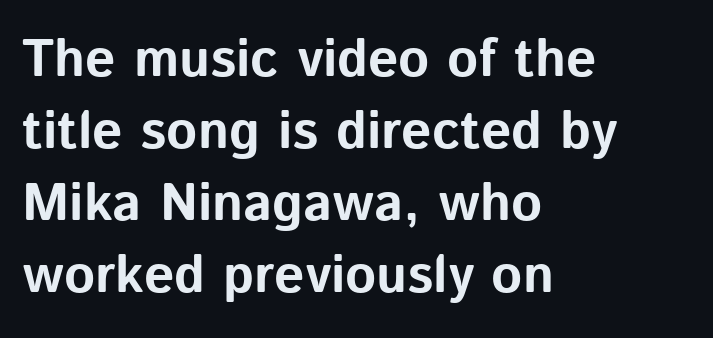
The setting favours the left margin, as ordinary paragraphs usually do. Words appear dense and cohesive because spacing is normal. Posture: upright roman. Beneath every word, the page is bare. These lines are composed in type without serifs.
